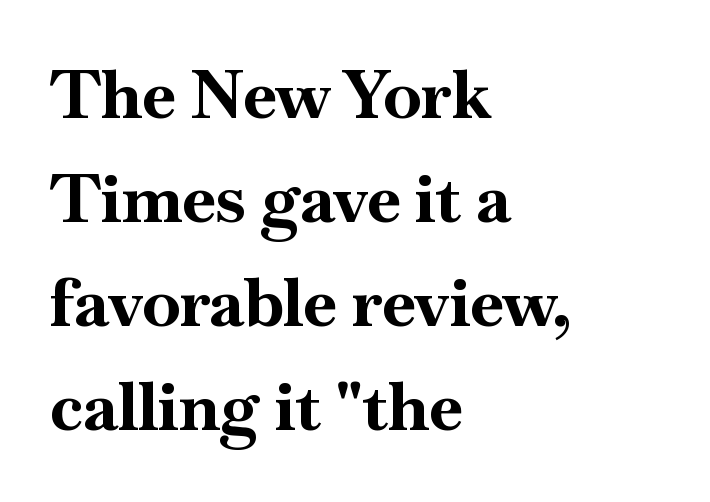
{"serif": "yes", "italic": "no", "bold": "yes", "weight": "bold", "width": "normal", "stroke_contrast": "high", "x_height": "small", "monospaced": "no", "underline": "no", "align": "left", "line_spacing": "normal", "line_spacing_ratio": 1.53, "letter_spacing": "normal", "letter_spacing_em": 0.0, "glyph_px": 68}
